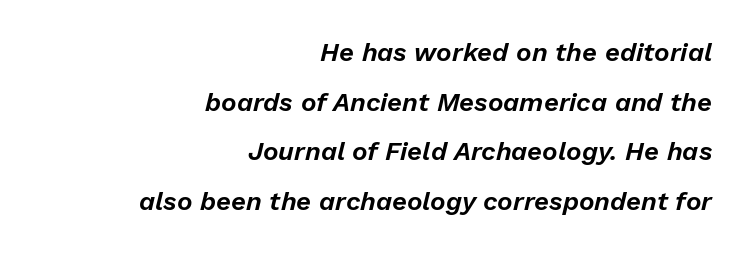
Q: Is the text italic (slanted)? A: Yes, it leans right by about 13 degrees.
Q: Is the text underlined? A: No.
Q: How is the paragraph aligned? A: Right-aligned.
Q: Is the spacing between letters normal or unusually wide? A: Normal.
Q: Is the spacing between lines tight, normal or loose? A: Loose.
